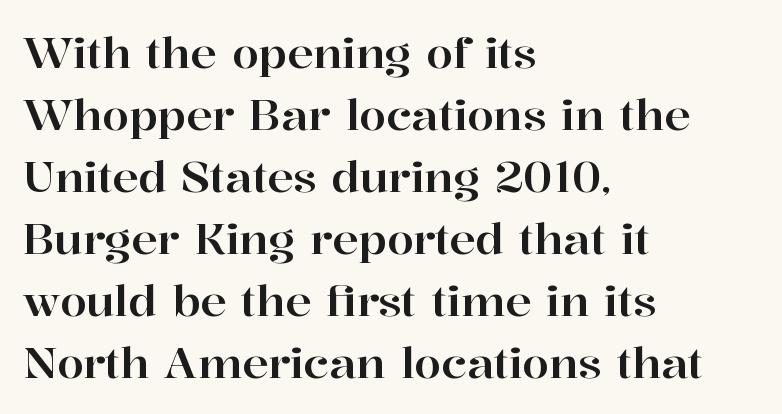
The image shows 43 px serif type, upright; set left-aligned, normal line spacing (1.44x), normal letter spacing, not underlined; high stroke contrast and a medium x-height.
